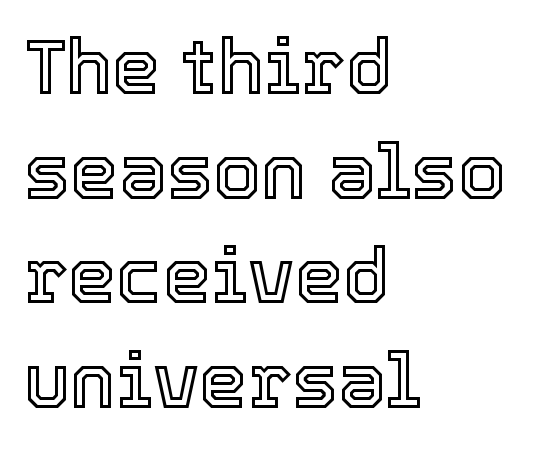
This block has exactly the height ordinary leading produces. A typesetter would call this zero additional tracking. Horizontally, the lines are justified to the leading edge only. Proportional: the letters do not fall into vertical columns.
